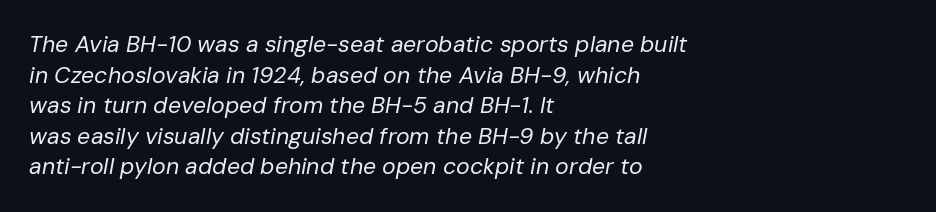
The image shows 23 px text type, italic (leaning right); set left-aligned, normal line spacing (1.33x), normal letter spacing, not underlined.
